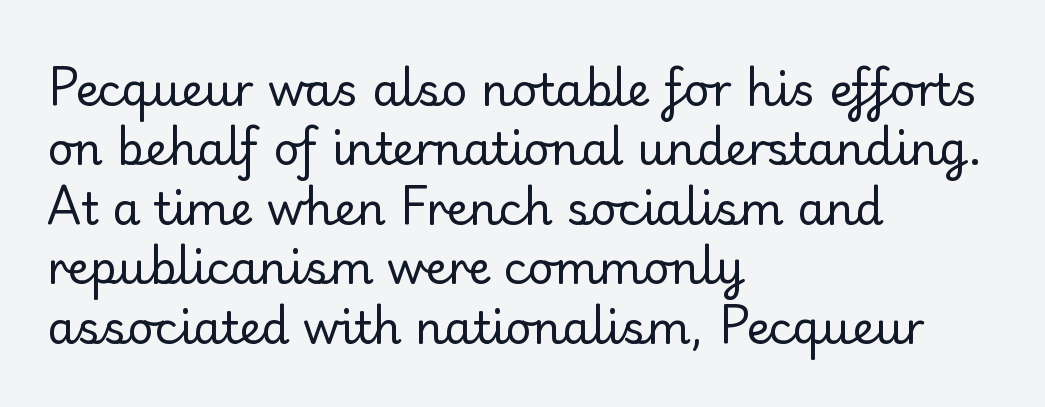
Q: Is the text bold? A: No.
Q: Is the text italic (slanted)? A: No, it is upright.
Q: Is the typeface a serif or a sans-serif typeface? A: Serif.
Q: Is the text underlined? A: No.
Q: How is the paragraph aligned? A: Left-aligned.
Q: Is the spacing between letters normal or unusually wide? A: Normal.
Q: Is the spacing between lines tight, normal or loose? A: Normal.
Q: Width (condensed, normal, or wide)? A: Normal.
Q: Stroke contrast? A: Low.
Q: x-height? A: Small.
Q: Monospaced? A: No.
